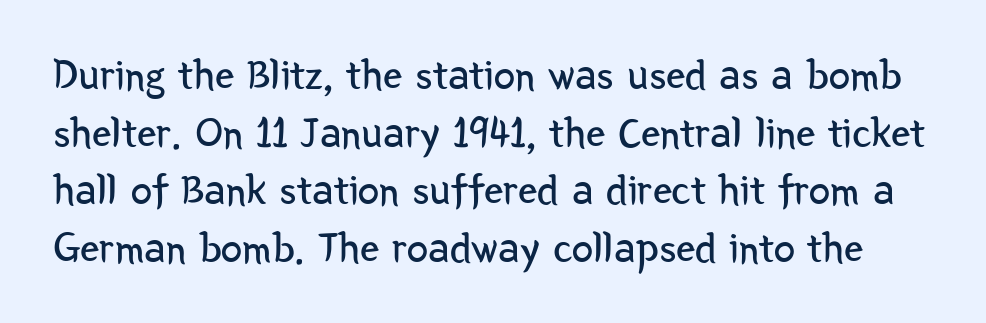
Does the leading feel generous? No, just average. The horizontal fit of the characters is conventional and even. This rendering employs a face without finishing strokes, i.e., a sans-serif. You could not count columns in this text — the font is proportionally spaced.
